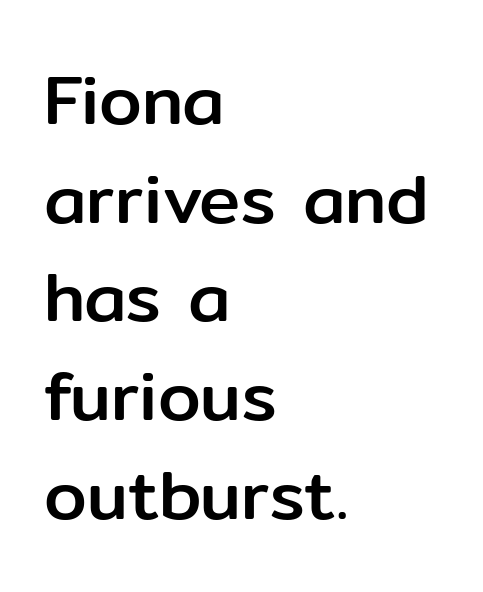
{"serif": "no", "italic": "no", "width": "normal", "stroke_contrast": "low", "x_height": "medium", "monospaced": "no", "underline": "no", "align": "left", "line_spacing": "normal", "line_spacing_ratio": 1.43, "letter_spacing": "normal", "letter_spacing_em": 0.0, "glyph_px": 69}
